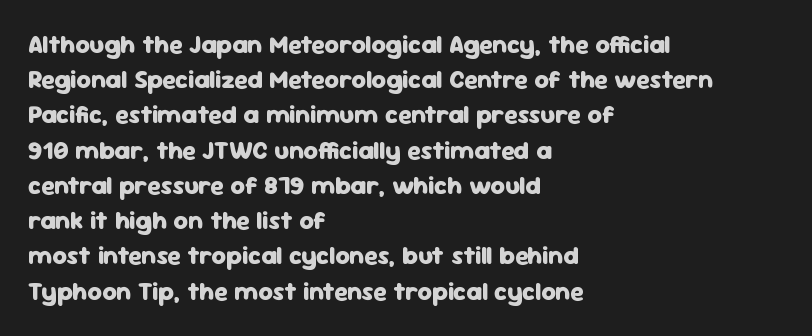
Q: Is the text bold? A: Yes.
Q: Is the text italic (slanted)? A: No, it is upright.
Q: Is the text underlined? A: No.
Q: How is the paragraph aligned? A: Left-aligned.
Q: Is the spacing between letters normal or unusually wide? A: Normal.
Q: Is the spacing between lines tight, normal or loose? A: Normal.
